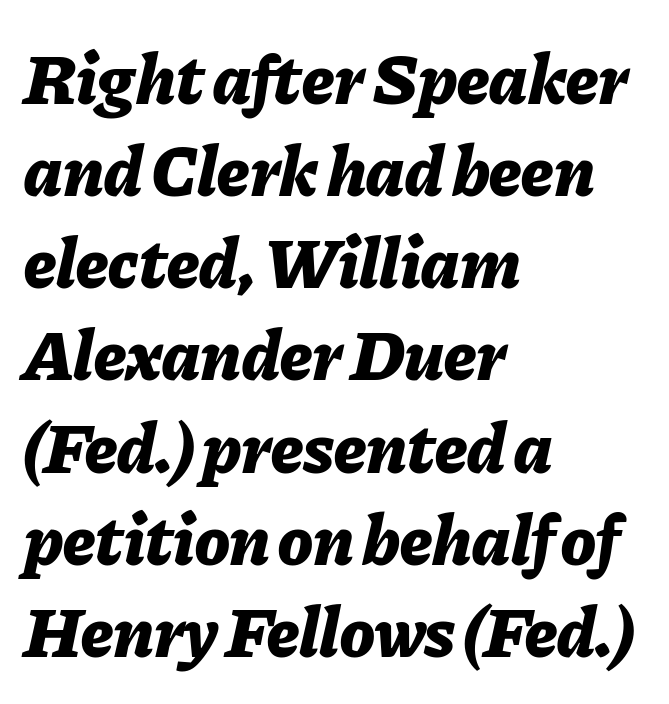
{"italic": "yes", "lean": "right", "slant_degrees": 11, "bold": "yes", "weight": "bold", "width": "normal", "stroke_contrast": "low", "x_height": "medium", "monospaced": "no", "underline": "no", "align": "left", "line_spacing": "normal", "line_spacing_ratio": 1.28, "letter_spacing": "normal", "letter_spacing_em": 0.0, "glyph_px": 72}
